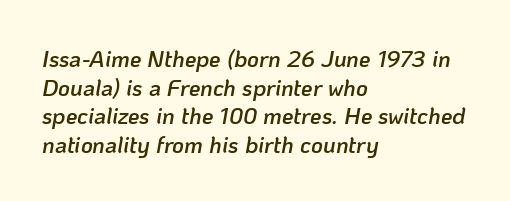
{"italic": "yes", "lean": "right", "slant_degrees": 10, "bold": "semi", "underline": "no", "align": "left", "line_spacing_ratio": 1.24, "letter_spacing": "normal", "letter_spacing_em": 0.0, "glyph_px": 23}
